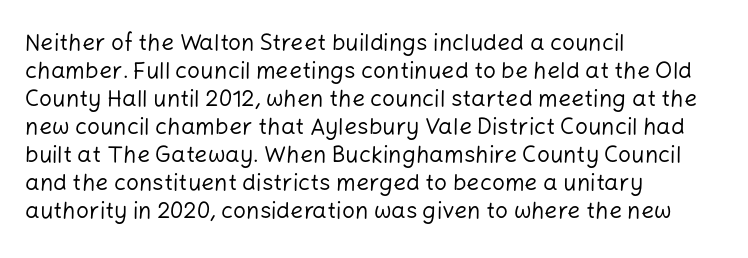
{"italic": "no", "bold": "no", "underline": "no", "align": "left", "line_spacing_ratio": 1.22, "letter_spacing": "normal", "letter_spacing_em": 0.0, "glyph_px": 23}
